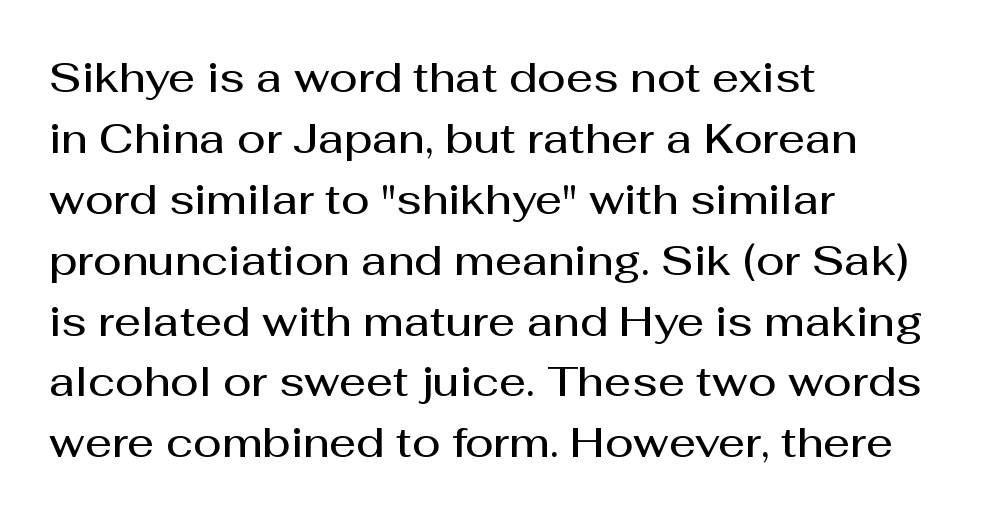
The image shows 42 px semibold sans-serif type, upright; set left-aligned, normal line spacing (1.45x), normal letter spacing, not underlined; medium stroke contrast and a medium x-height.
